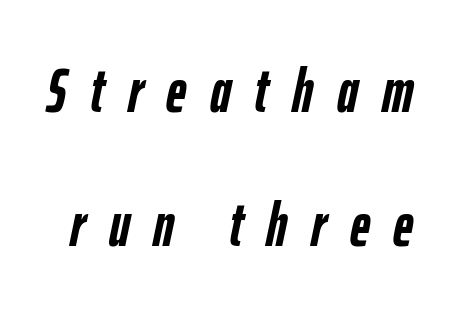
Q: Is the text bold? A: Yes.
Q: Is the text italic (slanted)? A: Yes, it leans right by about 12 degrees.
Q: Is the text underlined? A: No.
Q: Is the spacing between letters normal or unusually wide? A: Unusually wide.
Q: Is the spacing between lines tight, normal or loose? A: Loose.
Q: Width (condensed, normal, or wide)? A: Condensed.
Q: Stroke contrast? A: Low.
Q: x-height? A: Medium.
Q: Monospaced? A: No.
